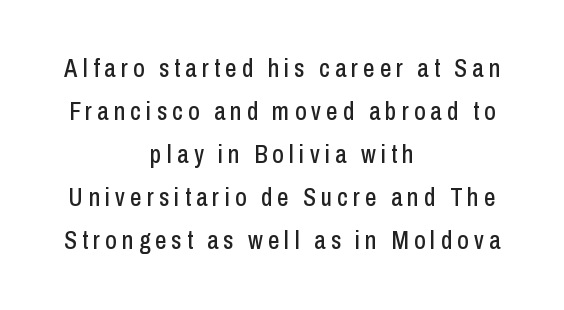
The image shows 25 px text type, upright; set centered, line spacing 1.72x, unusually wide letter spacing (+0.21 em), not underlined.
